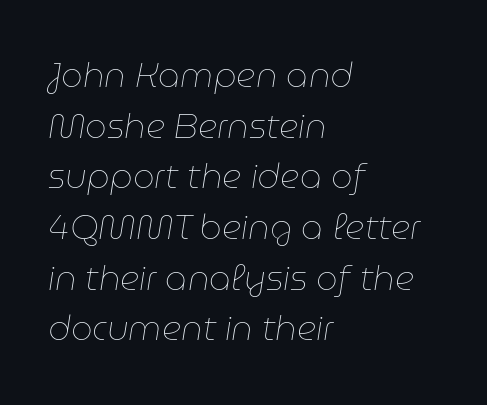
{"italic": "yes", "lean": "right", "slant_degrees": 9, "bold": "no", "weight": "thin", "width": "normal", "stroke_contrast": "low", "x_height": "medium", "monospaced": "no", "underline": "no", "align": "left", "line_spacing": "normal", "line_spacing_ratio": 1.49, "letter_spacing": "normal", "letter_spacing_em": 0.0, "glyph_px": 34}
